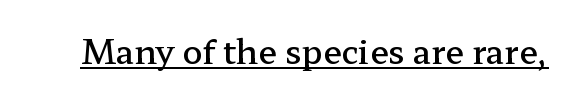
Heft: intermediate — a semibold. Posture: vertical. Each line of the rendering has a horizontal stroke beneath the glyphs. Observe the ordinary spacing: letters are neighbours, not strangers. Letterform terminals end in serifs throughout the passage.
